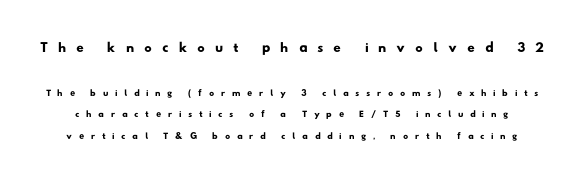
The image shows 21 px text type; set normal line spacing (1.53x), unusually wide letter spacing (+0.47 em), not underlined; the first (top) block is 1.5x larger.
